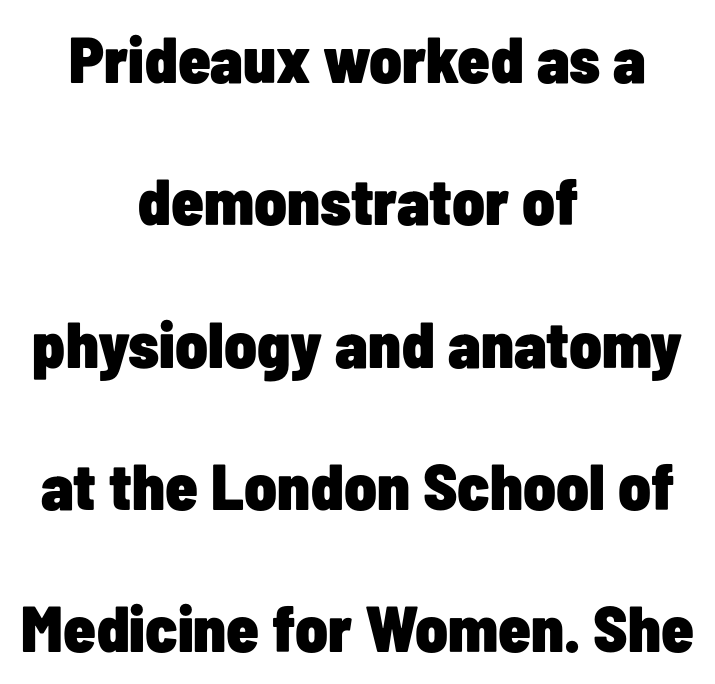
The passage shown is typeset with a sans-serif family. Compared with typical paragraphs, the rows here are farther apart. Line starts and ends both wander, symmetrically. The letters stand straight up with perfectly vertical stems.
